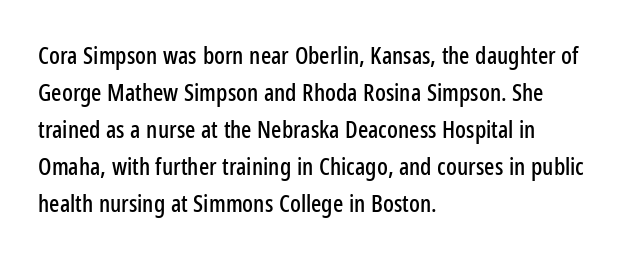
Q: Is the text italic (slanted)? A: No, it is upright.
Q: Is the text underlined? A: No.
Q: How is the paragraph aligned? A: Left-aligned.
Q: Is the spacing between letters normal or unusually wide? A: Normal.
Q: Is the spacing between lines tight, normal or loose? A: Normal.
